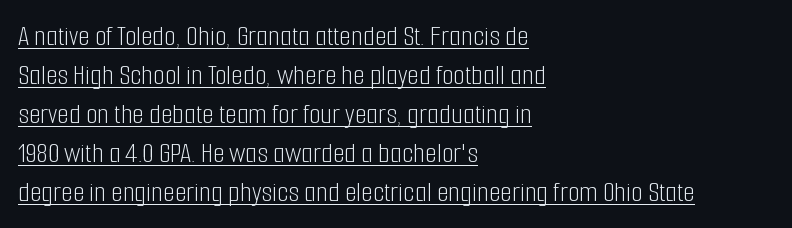
Q: Is the text bold? A: No.
Q: Is the text italic (slanted)? A: No, it is upright.
Q: Is the typeface a serif or a sans-serif typeface? A: Sans-serif.
Q: Is the text underlined? A: Yes.
Q: How is the paragraph aligned? A: Left-aligned.
Q: Is the spacing between letters normal or unusually wide? A: Normal.
Q: Is the spacing between lines tight, normal or loose? A: Normal.
Q: Width (condensed, normal, or wide)? A: Condensed.
Q: Stroke contrast? A: Low.
Q: x-height? A: Medium.
Q: Monospaced? A: No.
